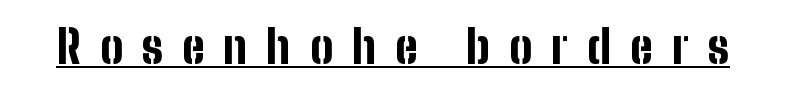
{"serif": "no", "italic": "no", "bold": "yes", "weight": "bold", "width": "condensed", "stroke_contrast": "low", "x_height": "medium", "monospaced": "no", "underline": "yes", "letter_spacing": "wide", "letter_spacing_em": 0.41, "glyph_px": 46}
